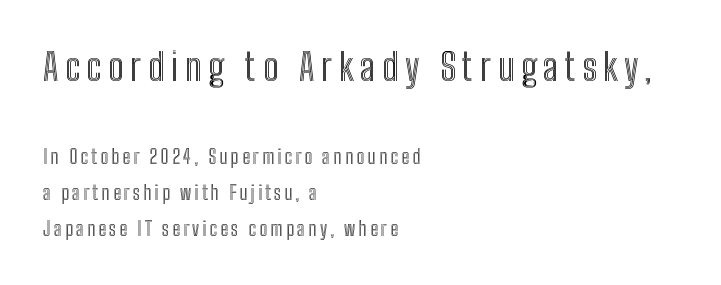
The image shows 38 px condensed type, upright; set left-aligned, line spacing 1.89x, not underlined; the first (top) block is 2.0x larger; a medium x-height.
